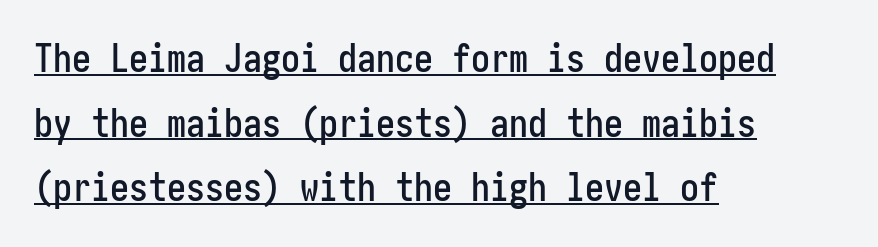
{"serif": "no", "italic": "no", "width": "condensed", "stroke_contrast": "low", "x_height": "medium", "underline": "yes", "align": "left", "line_spacing": "normal", "line_spacing_ratio": 1.7, "letter_spacing": "normal", "letter_spacing_em": 0.0, "glyph_px": 38}
